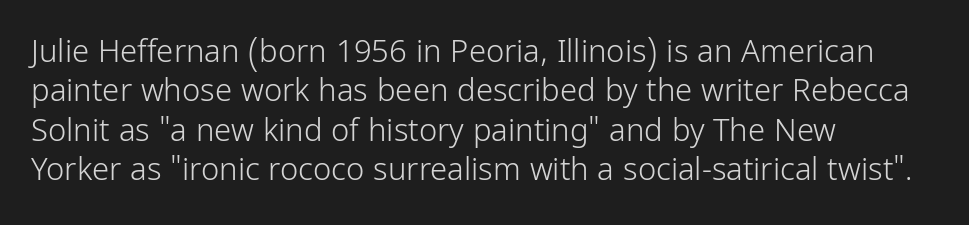
The image shows 31 px light, condensed sans-serif type, upright; set left-aligned, normal line spacing (1.27x), normal letter spacing, not underlined; low stroke contrast and a medium x-height.
